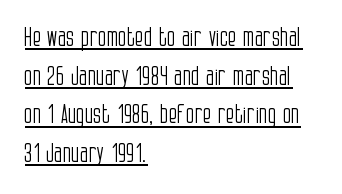
Every stem runs plumb, perpendicular to the baseline. The passage shown is not bold in any degree. Decoration check: the copy is underlined. Spacing between characters is what you'd get straight out of the box. Interline gaps are of average width in this sample.
